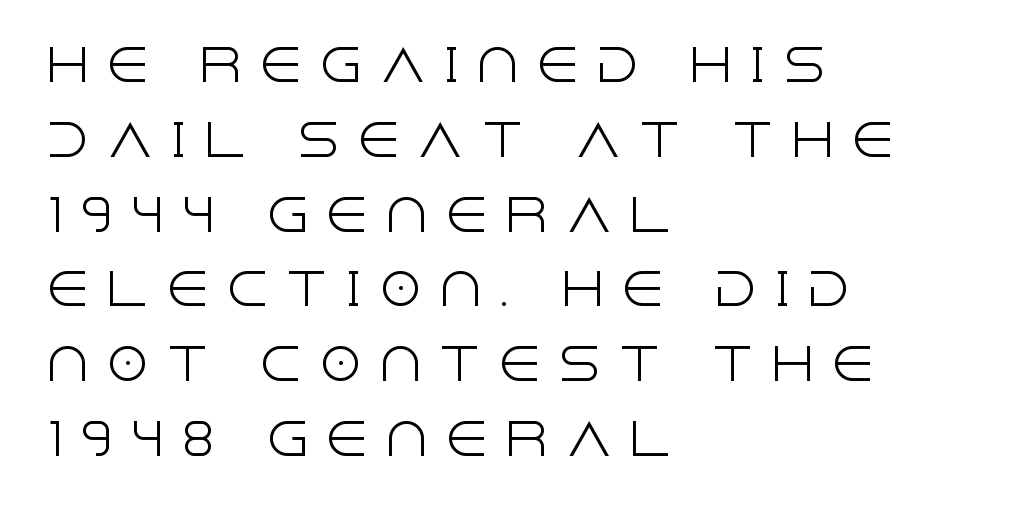
Q: Is the text bold? A: No.
Q: Is the text italic (slanted)? A: No, it is upright.
Q: Is the typeface a serif or a sans-serif typeface? A: Sans-serif.
Q: Is the text underlined? A: No.
Q: How is the paragraph aligned? A: Left-aligned.
Q: Is the spacing between letters normal or unusually wide? A: Unusually wide.
Q: Is the spacing between lines tight, normal or loose? A: Normal.
Q: Width (condensed, normal, or wide)? A: Normal.
Q: x-height? A: Large.
Q: Monospaced? A: No.
